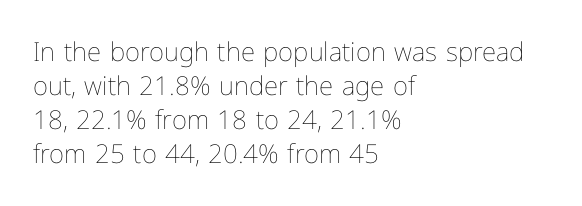
{"italic": "no", "bold": "no", "underline": "no", "align": "left", "line_spacing": "normal", "line_spacing_ratio": 1.31, "letter_spacing": "normal", "letter_spacing_em": 0.0, "glyph_px": 26}
